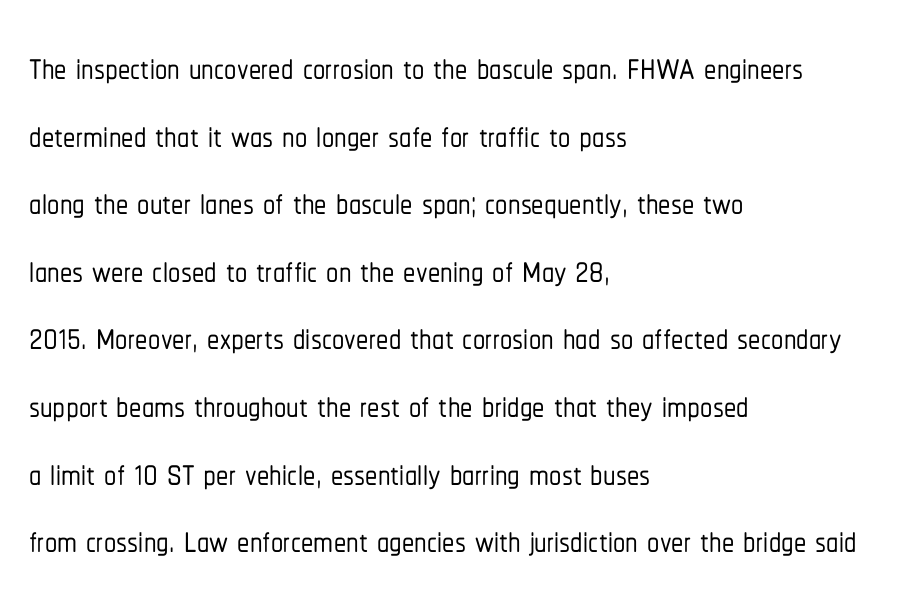
Check under the words: just untouched page. You could not count columns in this text — the font is proportionally spaced. The typeface chosen for these lines omits serifs. This sample uses an upright cut, with every glyph sitting square on the baseline. Honestly, the letter spacing is just normal — you wouldn't notice it.
